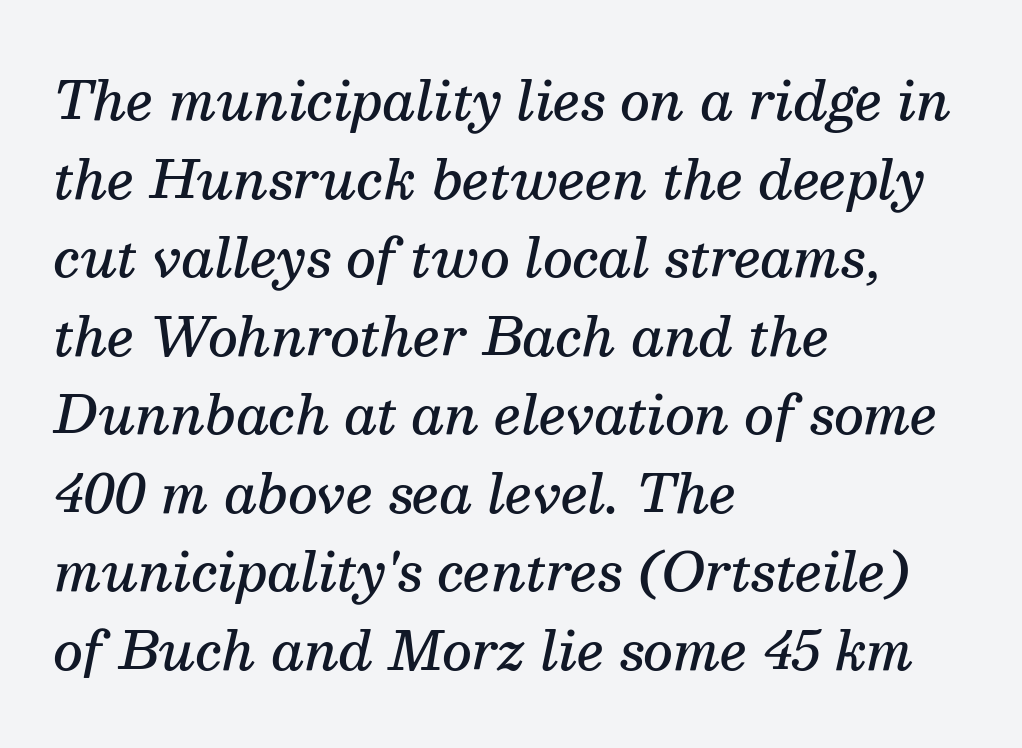
The image shows 52 px semibold serif type, italic (leaning right); set left-aligned, normal line spacing (1.51x), normal letter spacing, not underlined; medium stroke contrast and a medium x-height.
